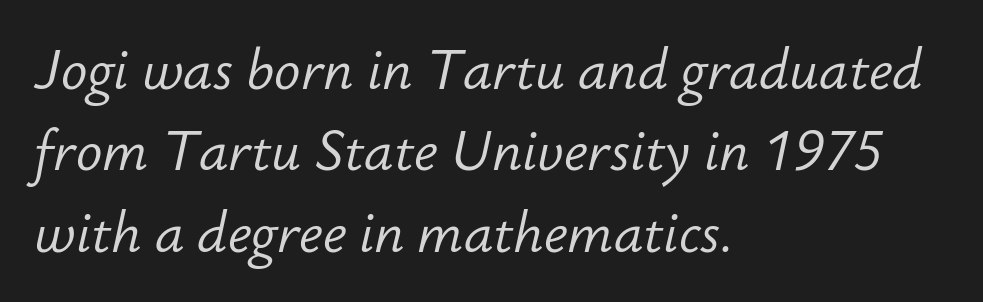
The image shows 55 px light type, italic (leaning right); set left-aligned, normal line spacing (1.48x), normal letter spacing, not underlined; low stroke contrast and a small x-height.
